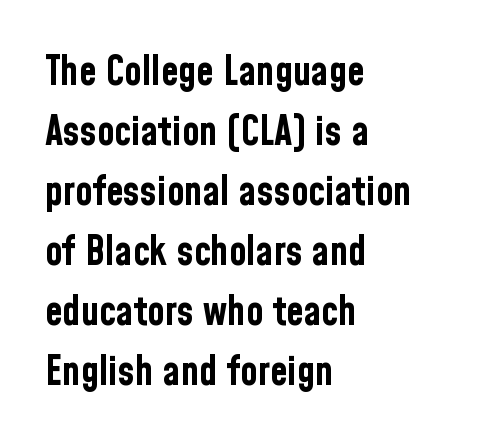
Q: Is the text bold? A: Yes.
Q: Is the text italic (slanted)? A: No, it is upright.
Q: Is the typeface a serif or a sans-serif typeface? A: Sans-serif.
Q: Is the text underlined? A: No.
Q: How is the paragraph aligned? A: Left-aligned.
Q: Is the spacing between letters normal or unusually wide? A: Normal.
Q: Is the spacing between lines tight, normal or loose? A: Normal.
Q: Width (condensed, normal, or wide)? A: Condensed.
Q: Stroke contrast? A: Low.
Q: x-height? A: Medium.
Q: Monospaced? A: No.
